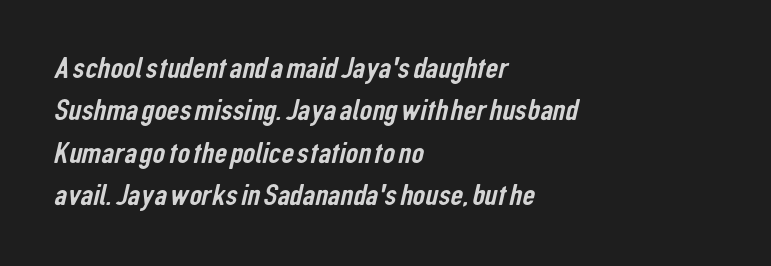
The image shows 31 px condensed sans-serif type; set left-aligned, normal line spacing (1.37x), normal letter spacing, not underlined; low stroke contrast and a medium x-height.
